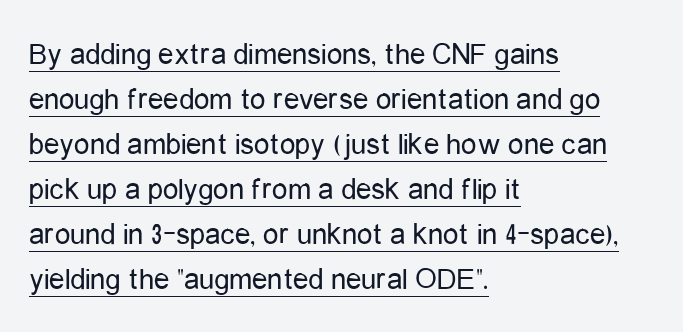
The glyphs in this specimen are sans serif. Each line starts at the same left margin while the right side varies. You can see a thin bar hugging the bottom of the glyphs. Compared with typical body copy, the letter spacing here is the same. Summary of vertical rhythm: regular, with standard interline spacing.
